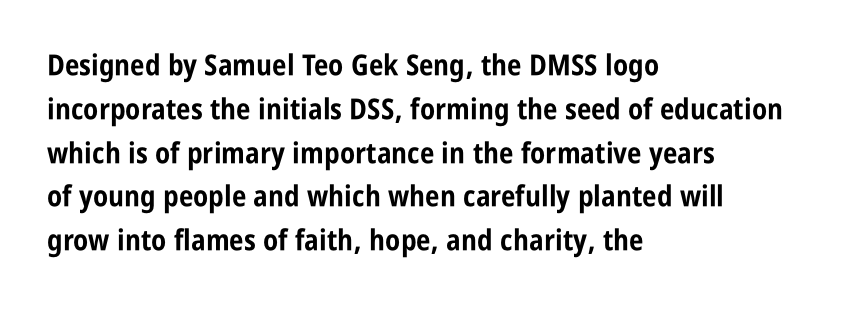
The specimen omits any rule beneath the text block's lines. The specimen reads as upright at a glance. Heavy, bold letterforms. Left-aligned paragraph, ragged on the right. The typeface chosen for these lines omits serifs. Characters follow at the spacing the type designer built in.
